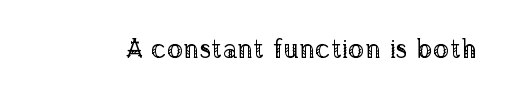
{"italic": "no", "bold": "no", "underline": "no", "letter_spacing": "normal", "letter_spacing_em": 0.0, "glyph_px": 27}
